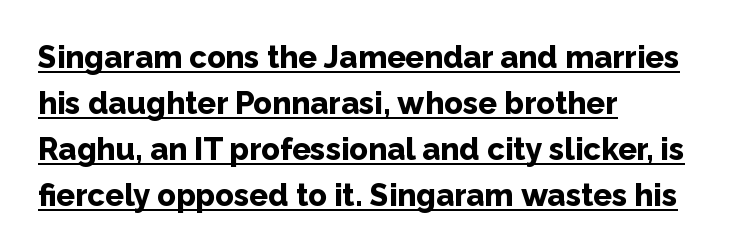
Q: Is the text bold? A: Yes.
Q: Is the text italic (slanted)? A: No, it is upright.
Q: Is the typeface a serif or a sans-serif typeface? A: Sans-serif.
Q: Is the text underlined? A: Yes.
Q: How is the paragraph aligned? A: Left-aligned.
Q: Is the spacing between letters normal or unusually wide? A: Normal.
Q: Is the spacing between lines tight, normal or loose? A: Normal.
Q: Width (condensed, normal, or wide)? A: Normal.
Q: Stroke contrast? A: Low.
Q: x-height? A: Medium.
Q: Monospaced? A: No.
